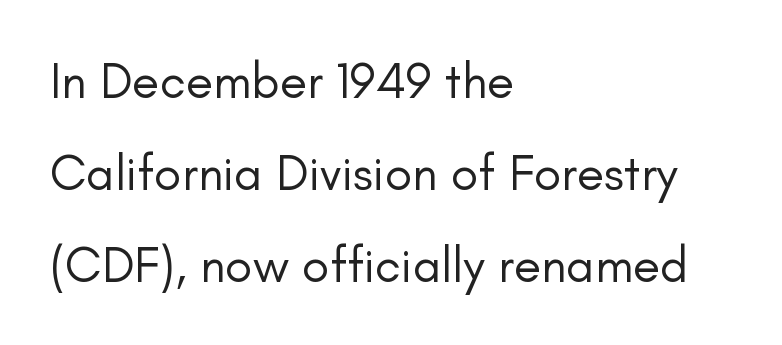
The image shows 50 px regular-weight sans-serif type, upright; set left-aligned, line spacing 1.84x, normal letter spacing, not underlined; low stroke contrast and a small x-height.
